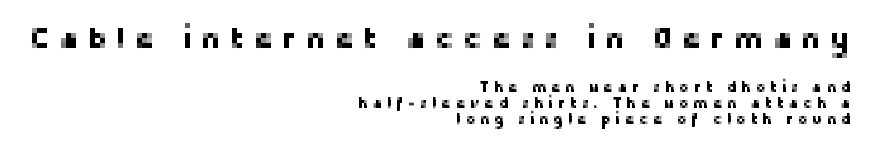
{"serif": "no", "italic": "no", "width": "normal", "stroke_contrast": "low", "x_height": "medium", "monospaced": "no", "underline": "no", "align": "right", "line_spacing": "tight", "line_spacing_ratio": 1.09, "letter_spacing": "wide", "letter_spacing_em": 0.29, "larger_block": "first", "size_ratio": 2.0, "glyph_px": 30}
